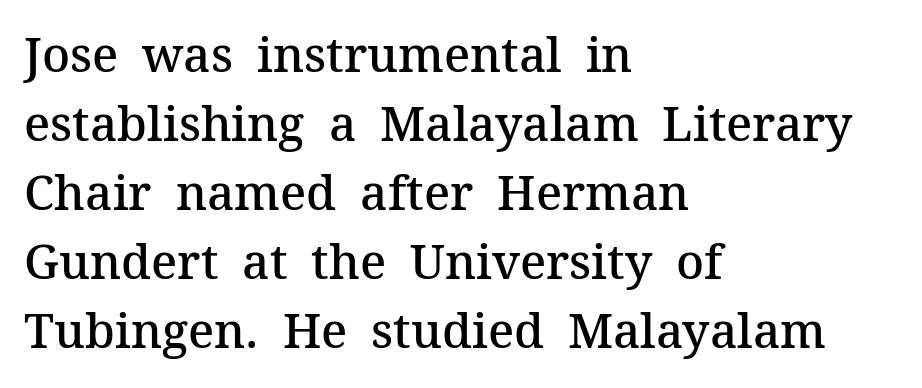
{"serif": "yes", "italic": "no", "bold": "semi", "weight": "semibold", "width": "normal", "stroke_contrast": "medium", "x_height": "medium", "monospaced": "no", "underline": "no", "align": "left", "line_spacing": "normal", "line_spacing_ratio": 1.44, "letter_spacing": "normal", "letter_spacing_em": 0.0, "glyph_px": 48}
